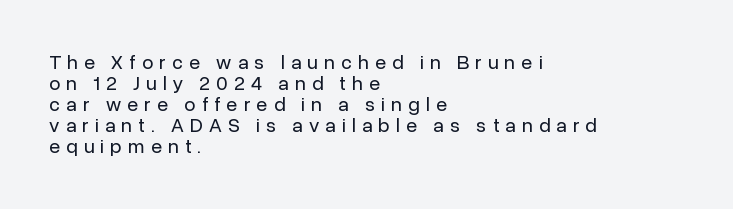
The image shows 20 px text type, upright; set left-aligned, tight line spacing (1.05x), unusually wide letter spacing (+0.31 em), not underlined.
